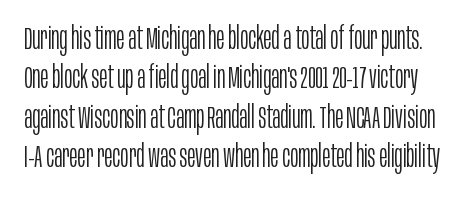
The image shows 31 px light, condensed sans-serif type, upright; set normal line spacing (1.27x), normal letter spacing, not underlined; low stroke contrast and a large x-height.
